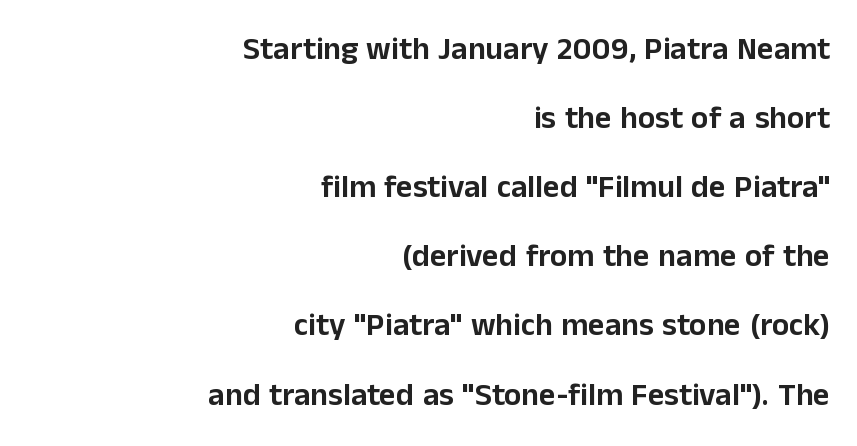
Descender tails drop into unmarked territory. No italicization has been applied; the sample stays upright. Compared with typical body copy, the letter spacing here is the same. The type family on display is of the sans-serif kind.
